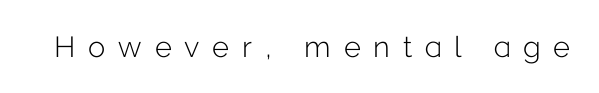
The image shows 29 px light sans-serif type, upright; set unusually wide letter spacing (+0.44 em), not underlined; low stroke contrast and a medium x-height.
